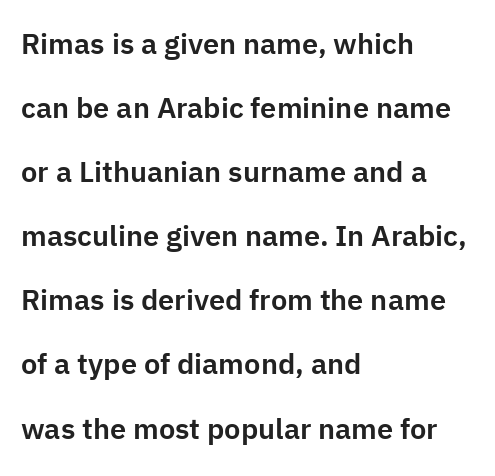
The passage shown is typed in a proportional face where columns would drift. Airy leading. Visually the block forms a straight wall on the left and a jagged coastline on the right. What stands out about the letter spacing? Nothing — it is the standard amount. Type without underlining.
